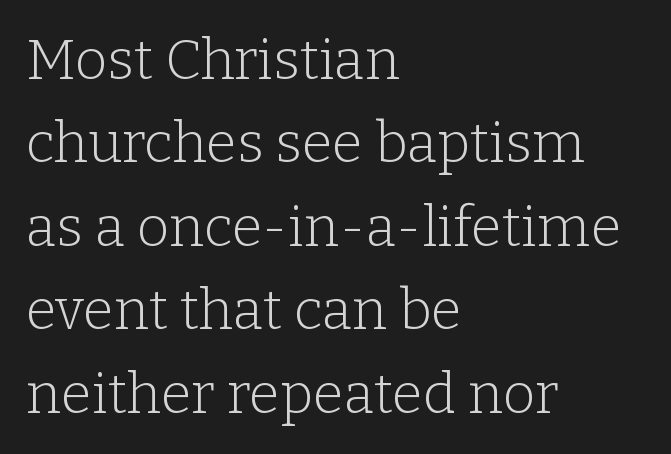
The image shows 56 px light serif type, upright; set left-aligned, normal line spacing (1.49x), normal letter spacing, not underlined; low stroke contrast and a medium x-height.
